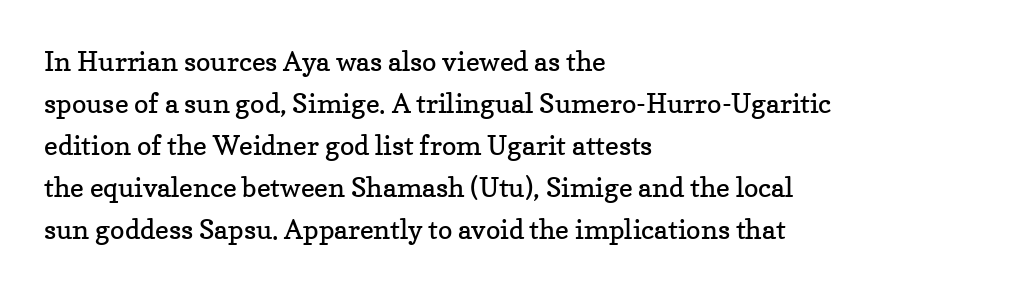
{"italic": "no", "bold": "no", "underline": "no", "align": "left", "line_spacing": "normal", "line_spacing_ratio": 1.56, "letter_spacing": "normal", "letter_spacing_em": 0.0, "glyph_px": 27}
